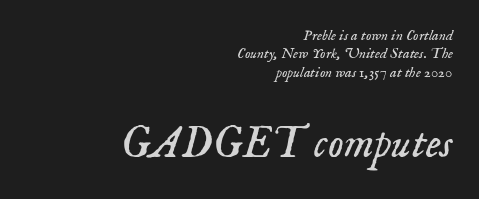
The image shows 44 px light serif type, italic (leaning right); set right-aligned, line spacing 1.23x, normal letter spacing, not underlined; the second (bottom) block is 2.93x larger; low stroke contrast and a small x-height.
